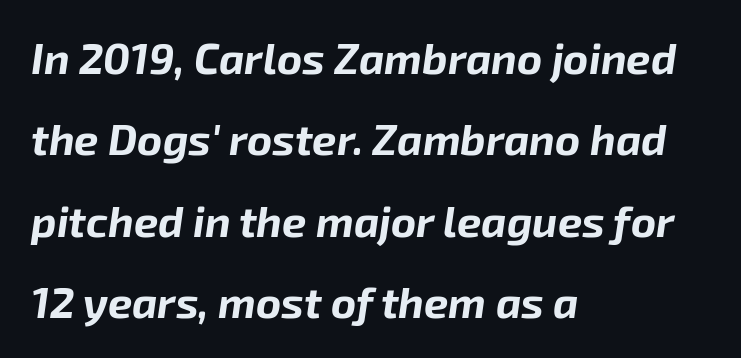
The rendering applies a slant to the glyphs. Strong, thick strokes mark this as bold type. Here the designer chose a conventional face with non-uniform glyph widths. These lines keep a tight, regular rhythm from letter to letter. Glance below the letters and you will spot only blank space. The paragraph shown leans on its left margin.
